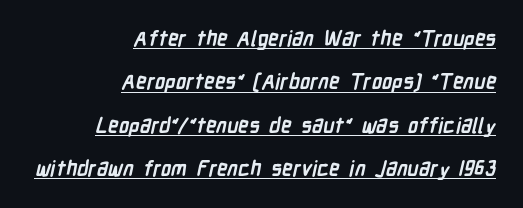
Q: Is the text bold? A: Yes.
Q: Is the text underlined? A: Yes.
Q: How is the paragraph aligned? A: Right-aligned.
Q: Is the spacing between letters normal or unusually wide? A: Normal.
Q: Is the spacing between lines tight, normal or loose? A: Loose.
